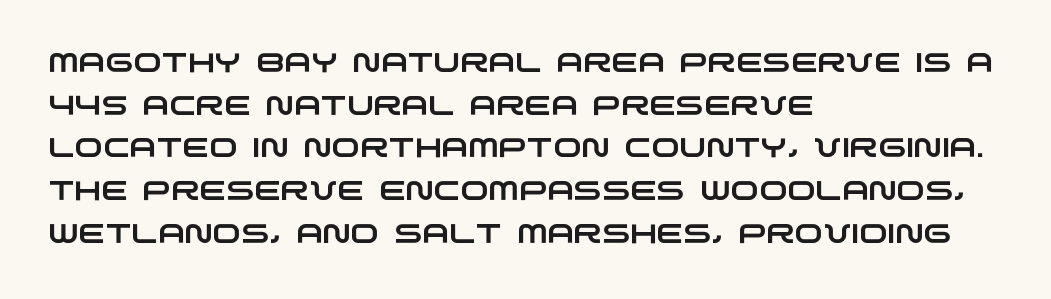
{"underline": "no", "align": "left", "line_spacing": "normal", "line_spacing_ratio": 1.58, "letter_spacing": "normal", "letter_spacing_em": 0.0, "glyph_px": 27}
